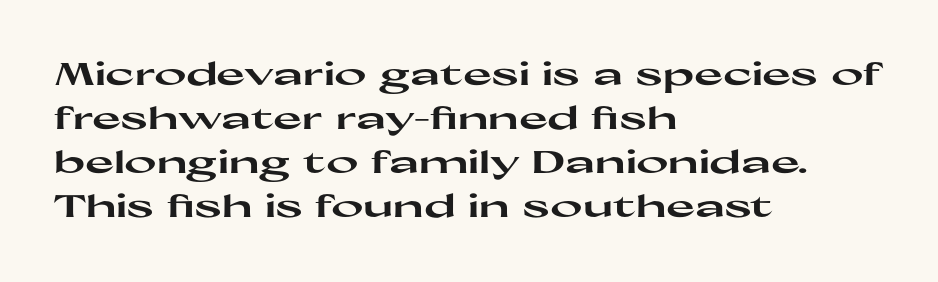
Q: Is the text bold? A: Yes.
Q: Is the text italic (slanted)? A: No, it is upright.
Q: Is the typeface a serif or a sans-serif typeface? A: Sans-serif.
Q: Is the text underlined? A: No.
Q: How is the paragraph aligned? A: Left-aligned.
Q: Is the spacing between letters normal or unusually wide? A: Normal.
Q: Is the spacing between lines tight, normal or loose? A: Normal.
Q: Width (condensed, normal, or wide)? A: Wide.
Q: Stroke contrast? A: High.
Q: x-height? A: Medium.
Q: Monospaced? A: No.
